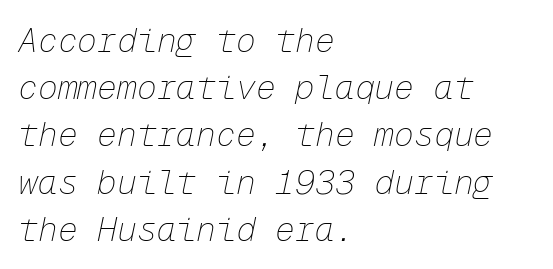
The image shows 33 px thin type, italic (leaning right), monospaced; set left-aligned, normal line spacing (1.43x), normal letter spacing, not underlined; low stroke contrast and a medium x-height.
